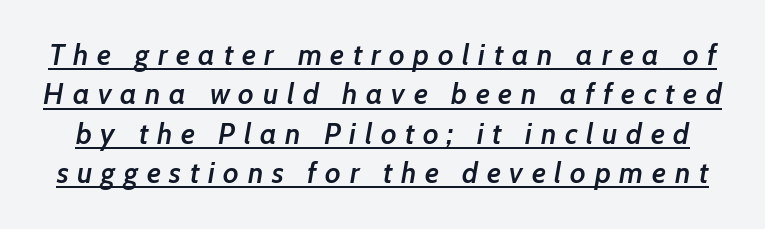
Q: Is the text bold? A: Semi-bold.
Q: Is the text italic (slanted)? A: Yes, it leans right by about 7 degrees.
Q: Is the text underlined? A: Yes.
Q: Is the spacing between letters normal or unusually wide? A: Unusually wide.
Q: Is the spacing between lines tight, normal or loose? A: Normal.
Q: Width (condensed, normal, or wide)? A: Normal.
Q: Stroke contrast? A: Low.
Q: x-height? A: Medium.
Q: Monospaced? A: No.
